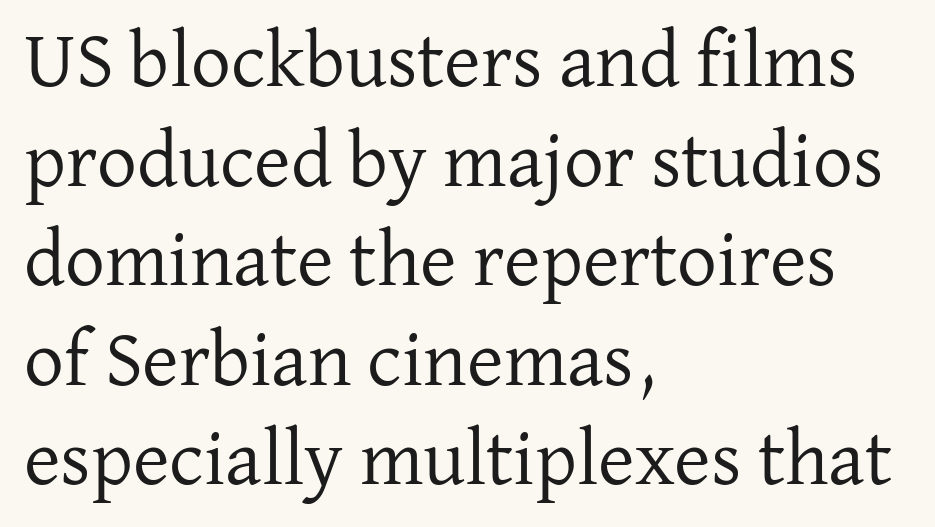
One-word summary of the alignment: left. Serif or sans? Serif — the stroke terminals have little feet. Caption: face not bold, strokes unweighted. Leading: standard. Quick note: not italic, upright. Here the designer chose a conventional face with non-uniform glyph widths.
